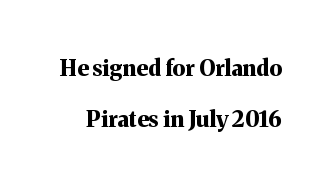
The image shows 22 px bold type, upright; set loose line spacing (2.32x), normal letter spacing, not underlined.
